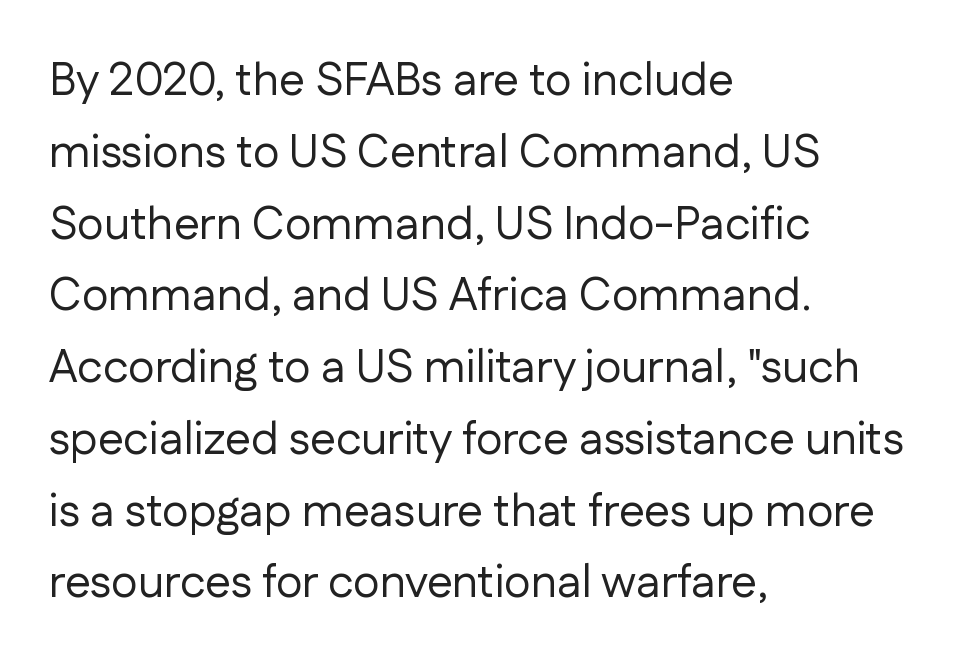
Quick note: interline space is typical. A clean baseline with only descenders dipping below it. Summary of weight: not heavy and not bold. The letters advance in unequal steps, a hallmark of proportional type. The rag falls on the right side of this text block. The passage shown has conventional tracking throughout.
